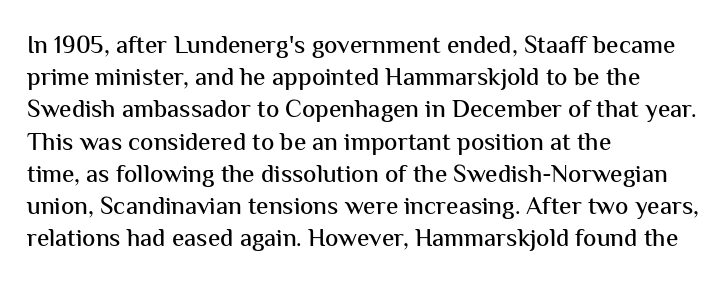
No italicization has been applied; the sample stays upright. This sample uses plain, unmodified letter spacing. Decoration check: the copy has no underline. The typesetter chose a ragged-right arrangement here. Interline gaps are of average width in this sample.
